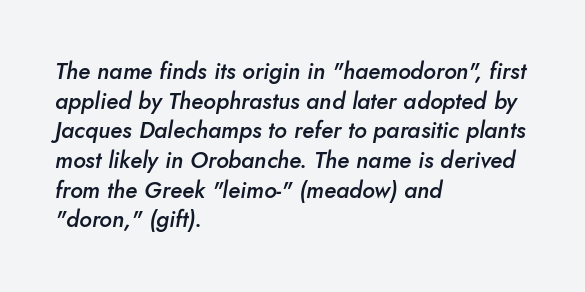
{"italic": "yes", "lean": "right", "slant_degrees": 10, "bold": "semi", "underline": "no", "align": "left", "line_spacing": "normal", "line_spacing_ratio": 1.29, "letter_spacing": "normal", "letter_spacing_em": 0.0, "glyph_px": 23}
